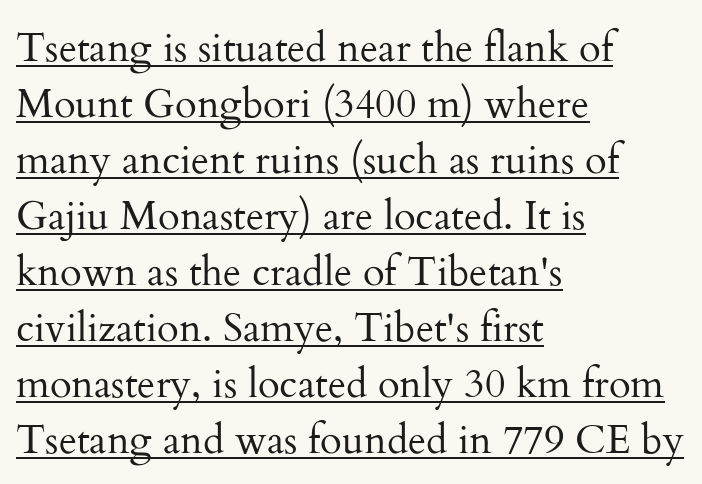
{"serif": "yes", "italic": "no", "bold": "no", "weight": "regular", "width": "normal", "stroke_contrast": "medium", "x_height": "small", "monospaced": "no", "underline": "yes", "align": "left", "line_spacing": "normal", "line_spacing_ratio": 1.4, "letter_spacing": "normal", "letter_spacing_em": 0.0, "glyph_px": 40}
